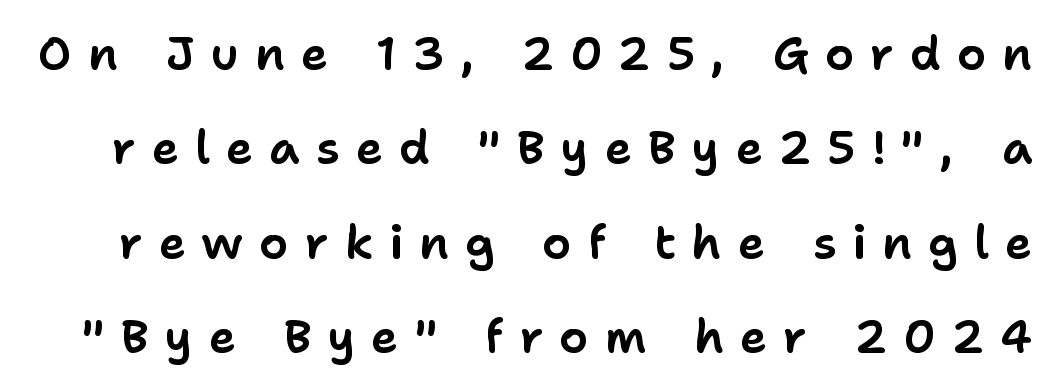
{"serif": "no", "italic": "no", "width": "normal", "stroke_contrast": "low", "x_height": "medium", "monospaced": "no", "underline": "no", "line_spacing": "loose", "line_spacing_ratio": 2.05, "letter_spacing": "wide", "letter_spacing_em": 0.35, "glyph_px": 46}
